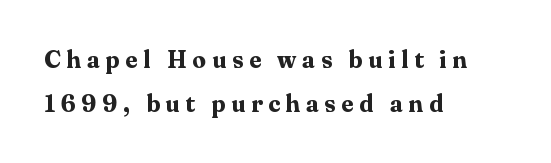
{"italic": "no", "bold": "yes", "underline": "no", "align": "left", "line_spacing_ratio": 1.82, "letter_spacing": "wide", "letter_spacing_em": 0.24, "glyph_px": 24}
